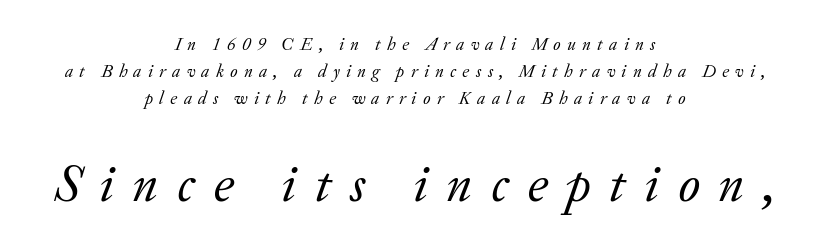
{"serif": "yes", "italic": "yes", "lean": "right", "slant_degrees": 20, "bold": "no", "weight": "regular", "width": "normal", "stroke_contrast": "low", "x_height": "small", "monospaced": "no", "underline": "no", "align": "center", "line_spacing": "normal", "line_spacing_ratio": 1.51, "letter_spacing": "wide", "letter_spacing_em": 0.35, "larger_block": "second", "size_ratio": 2.94, "glyph_px": 53}
